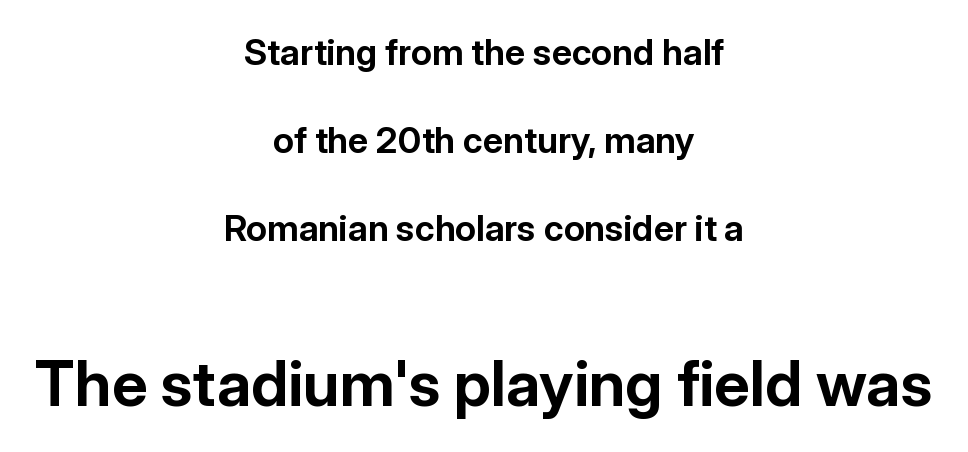
{"serif": "no", "italic": "no", "bold": "yes", "weight": "bold", "width": "normal", "stroke_contrast": "low", "x_height": "medium", "monospaced": "no", "underline": "no", "align": "center", "line_spacing": "loose", "line_spacing_ratio": 2.44, "letter_spacing": "normal", "letter_spacing_em": 0.0, "larger_block": "second", "size_ratio": 1.75, "glyph_px": 63}
